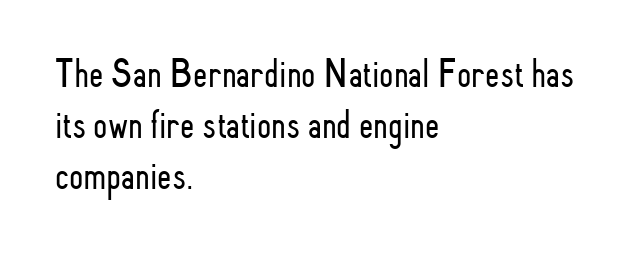
Q: Is the text bold? A: No.
Q: Is the text italic (slanted)? A: No, it is upright.
Q: Is the typeface a serif or a sans-serif typeface? A: Sans-serif.
Q: Is the text underlined? A: No.
Q: How is the paragraph aligned? A: Left-aligned.
Q: Is the spacing between letters normal or unusually wide? A: Normal.
Q: Is the spacing between lines tight, normal or loose? A: Normal.
Q: Width (condensed, normal, or wide)? A: Condensed.
Q: Stroke contrast? A: Low.
Q: x-height? A: Small.
Q: Monospaced? A: No.
